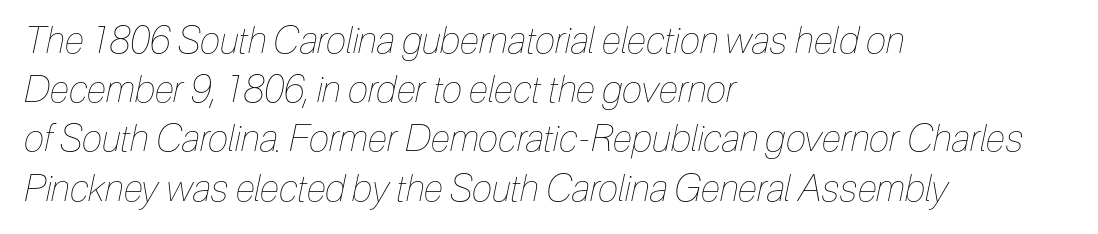
No heavy texture on the line: the type isn't bold. One-word summary of the alignment: left. Proportional: the letters do not fall into vertical columns. There's an unmistakable incline to the writing here. Normally led — the rows are evenly, conventionally spaced.
